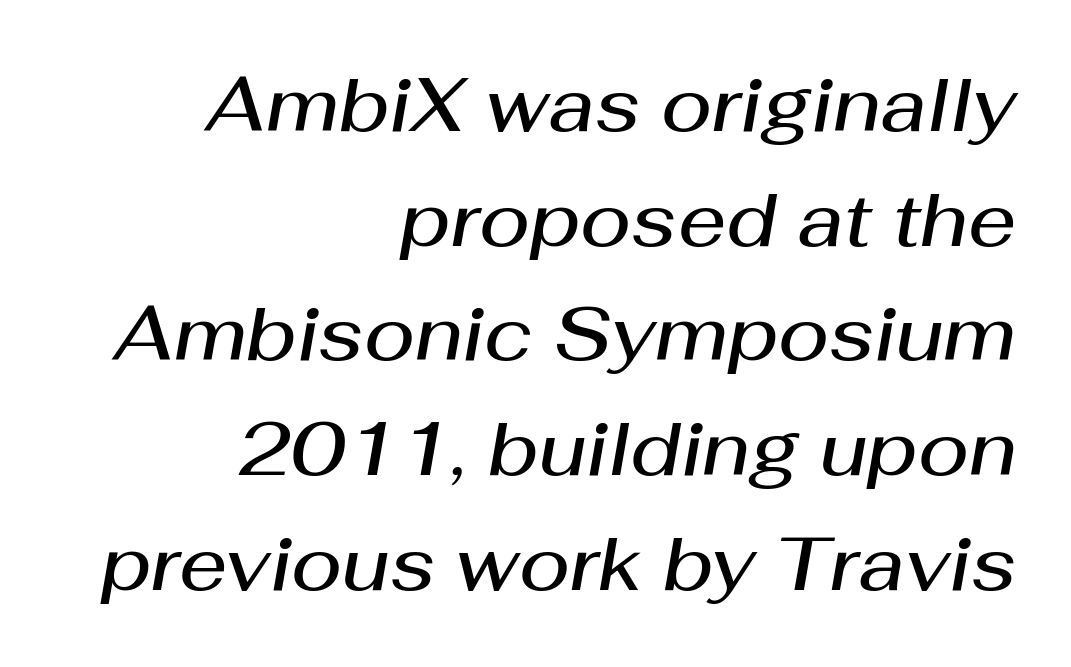
{"italic": "yes", "lean": "right", "slant_degrees": 10, "bold": "semi", "weight": "semibold", "width": "normal", "stroke_contrast": "medium", "x_height": "medium", "monospaced": "no", "underline": "no", "align": "right", "line_spacing": "normal", "line_spacing_ratio": 1.53, "letter_spacing": "normal", "letter_spacing_em": 0.0, "glyph_px": 75}
